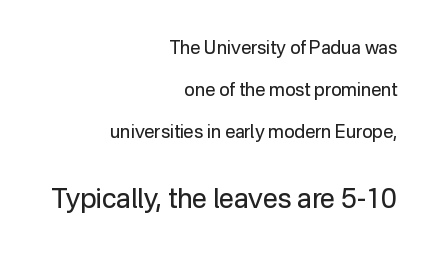
No word sits above an underline. Quick note: interline space is abundant. The rag falls on the left side of this text block. These two chunks differ in scale, with the bottom chunk taking the larger measure. Does extra space separate the letters? No, they use regular spacing.
